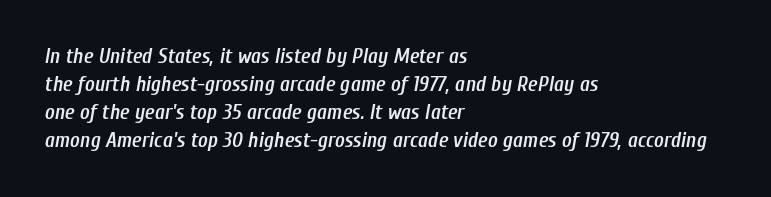
Q: Is the text bold? A: Semi-bold.
Q: Is the text italic (slanted)? A: Yes, it leans right by about 10 degrees.
Q: Is the text underlined? A: No.
Q: How is the paragraph aligned? A: Left-aligned.
Q: Is the spacing between letters normal or unusually wide? A: Normal.
Q: Is the spacing between lines tight, normal or loose? A: Normal.
